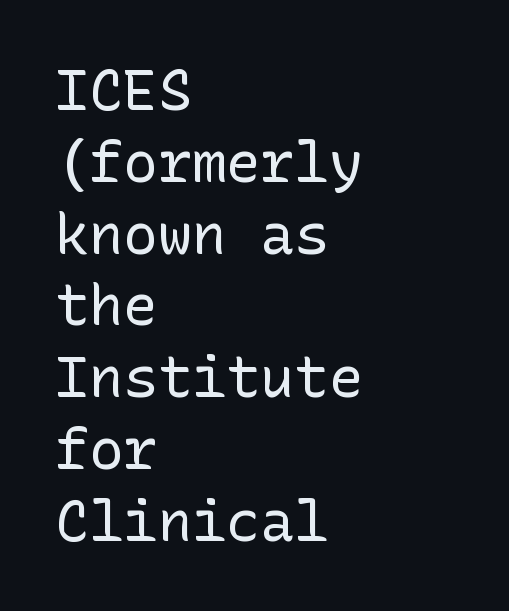
What's the leading like? Ordinary, nothing unusual. Descender tails drop into unmarked territory. Weight: in the light-to-regular range. Unlike italic type, these characters show no tilt at all. What kind of face is this? One without serifs — a sans.
